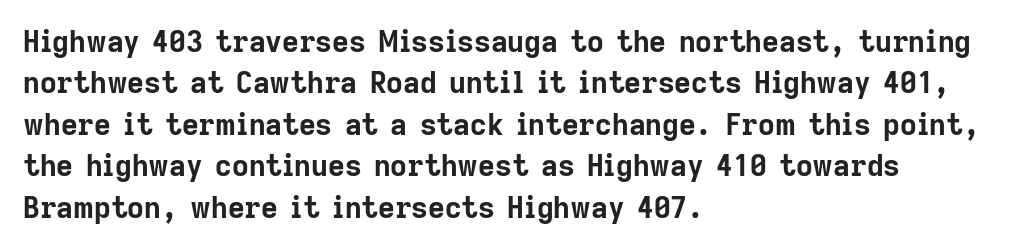
Layout note: lines flush left. Ordinary non-slanted type is in use. Look at the bottom of the vertical strokes: they stop flat, with no serifs. The letters sit at their default tracking, neither squeezed nor spread. Quick note: underline off.
